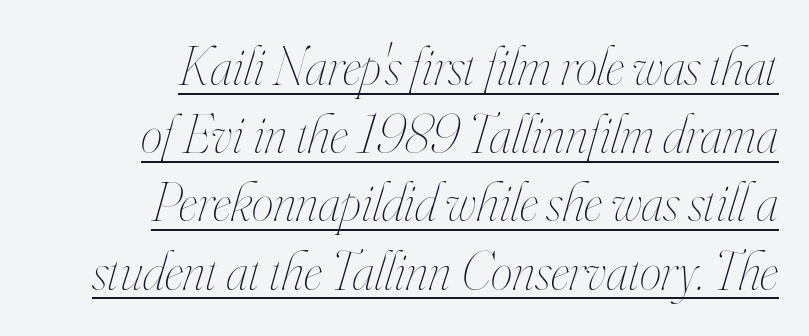
The image shows 55 px thin, condensed type, italic (leaning right); set right-aligned, line spacing 1.24x, normal letter spacing, underlined; high stroke contrast and a small x-height.
